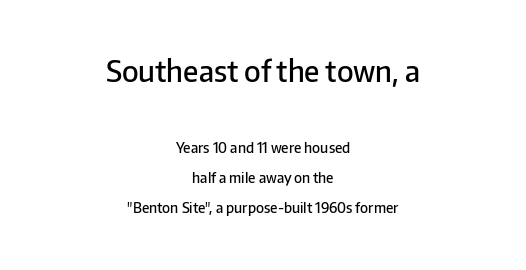
You could not count columns in this text — the font is proportionally spaced. When letters stand straight like this, we call the style roman or upright. A student would call this center alignment; a typographer would say set centered. The horizontal fit of the characters is conventional and even. Widely set lines give the paragraph a tall, airy silhouette.
